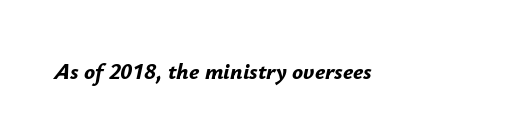
Would a proofreader flag this as italicized? Yes. The glyphs are unaccompanied by any horizontal stroke below them. Observe the ordinary spacing: letters are neighbours, not strangers. Chunky letters — that's bold for sure.
